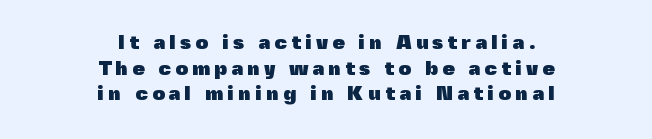
Q: Is the text bold? A: Yes.
Q: Is the text italic (slanted)? A: No, it is upright.
Q: Is the text underlined? A: No.
Q: How is the paragraph aligned? A: Centered.
Q: Is the spacing between letters normal or unusually wide? A: Unusually wide.
Q: Is the spacing between lines tight, normal or loose? A: Normal.
